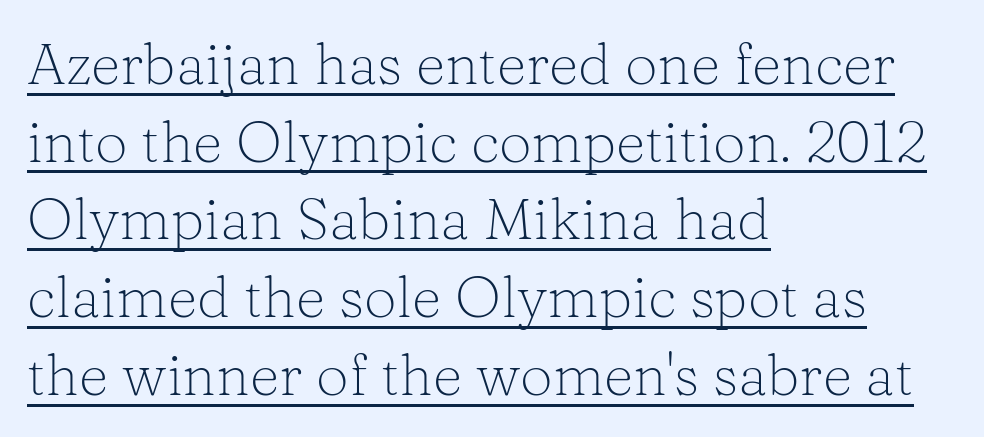
A typesetter would mark this as roman, not italic. If you drew a ruler down the left edge, every line would touch it. Spacing verdict: proportional, widths tailored to each character. The typeface chosen for these lines features serifs. Tracking here is standard; glyphs follow each other at the usual distance.
